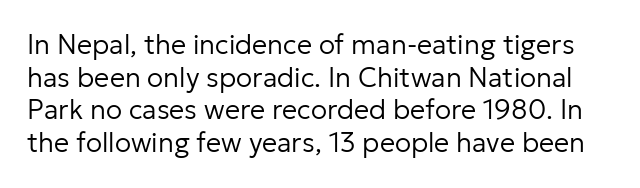
The weight would be labelled regular, book, light, or lighter still. The type sits square on the baseline with zero lean. Check under the words: just untouched page. Between one letter and the next there's only the usual sliver of space.
